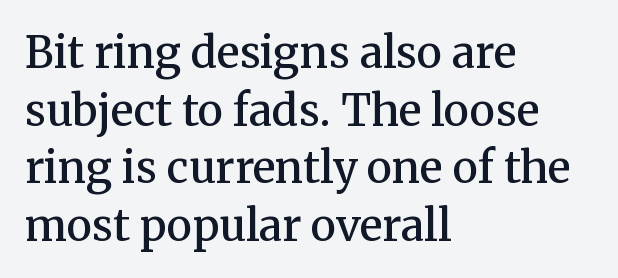
Q: Is the text bold? A: Semi-bold.
Q: Is the text italic (slanted)? A: No, it is upright.
Q: Is the typeface a serif or a sans-serif typeface? A: Serif.
Q: Is the text underlined? A: No.
Q: How is the paragraph aligned? A: Left-aligned.
Q: Is the spacing between letters normal or unusually wide? A: Normal.
Q: Is the spacing between lines tight, normal or loose? A: Normal.
Q: Width (condensed, normal, or wide)? A: Normal.
Q: Stroke contrast? A: Medium.
Q: x-height? A: Medium.
Q: Monospaced? A: No.
